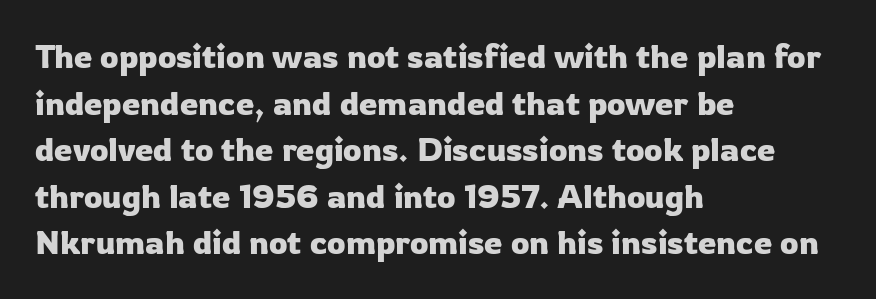
The zone under the glyphs is completely vacant. You could not count columns in this text — the font is proportionally spaced. Compared with typical paragraphs, the rows here are spaced about the same. This is roman type, the default non-slanted kind.
